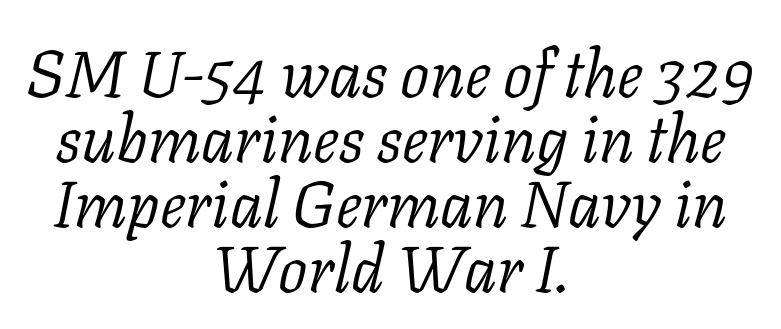
Q: Is the text bold? A: No.
Q: Is the text italic (slanted)? A: Yes, it leans right by about 11 degrees.
Q: Is the typeface a serif or a sans-serif typeface? A: Serif.
Q: Is the text underlined? A: No.
Q: How is the paragraph aligned? A: Centered.
Q: Is the spacing between letters normal or unusually wide? A: Normal.
Q: Is the spacing between lines tight, normal or loose? A: Tight.
Q: Width (condensed, normal, or wide)? A: Normal.
Q: Stroke contrast? A: Low.
Q: x-height? A: Medium.
Q: Monospaced? A: No.
